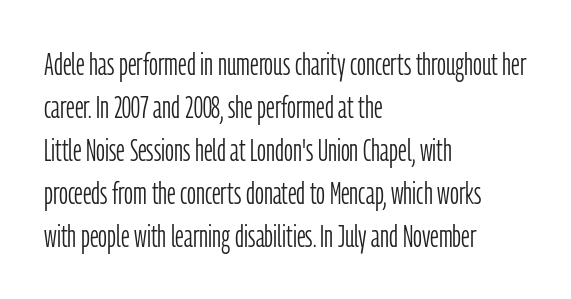
Q: Is the text bold? A: No.
Q: Is the text italic (slanted)? A: No, it is upright.
Q: Is the typeface a serif or a sans-serif typeface? A: Sans-serif.
Q: Is the text underlined? A: No.
Q: How is the paragraph aligned? A: Left-aligned.
Q: Is the spacing between letters normal or unusually wide? A: Normal.
Q: Is the spacing between lines tight, normal or loose? A: Normal.
Q: Width (condensed, normal, or wide)? A: Condensed.
Q: Stroke contrast? A: Low.
Q: x-height? A: Medium.
Q: Monospaced? A: No.
